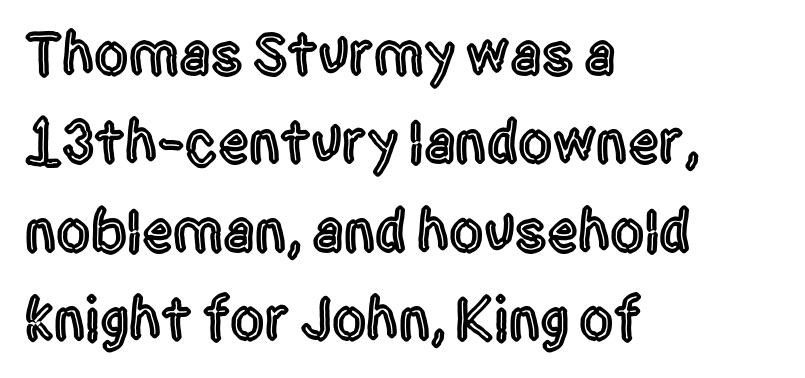
The image shows 61 px condensed sans-serif type, upright; set left-aligned, normal line spacing (1.45x), normal letter spacing, not underlined; a large x-height.
